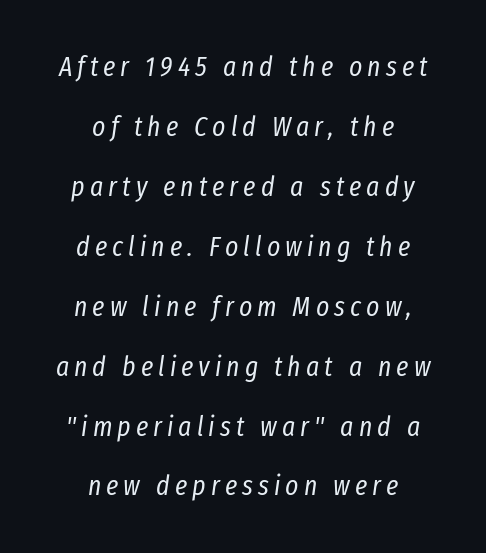
The image shows 28 px regular-weight, condensed type, italic (leaning right); set centered, loose line spacing (2.14x), not underlined; low stroke contrast and a medium x-height.
